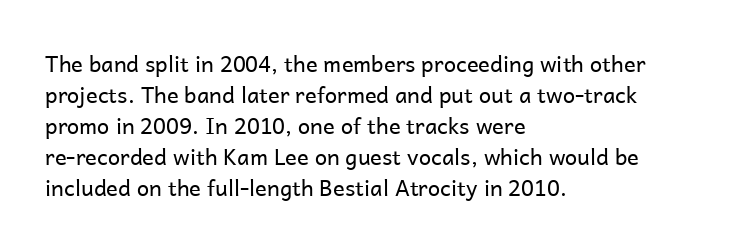
Q: Is the text bold? A: No.
Q: Is the text italic (slanted)? A: No, it is upright.
Q: Is the text underlined? A: No.
Q: How is the paragraph aligned? A: Left-aligned.
Q: Is the spacing between letters normal or unusually wide? A: Normal.
Q: Is the spacing between lines tight, normal or loose? A: Normal.
